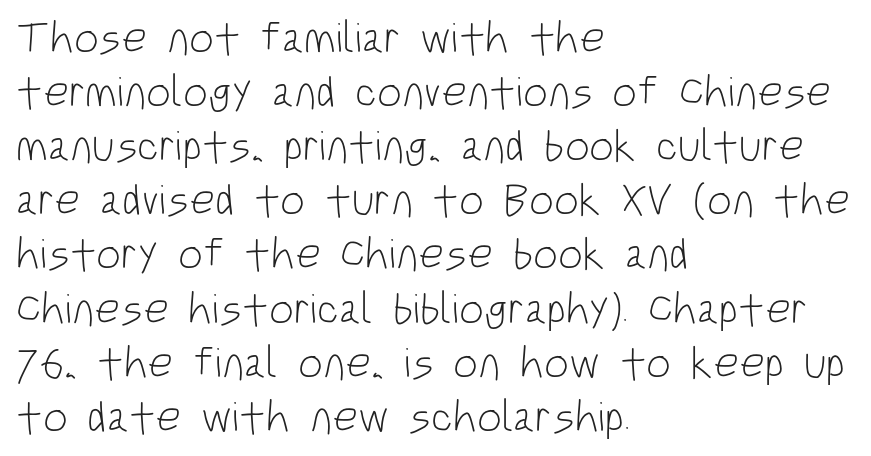
The image shows 44 px light, condensed sans-serif type, upright; set left-aligned, line spacing 1.23x, normal letter spacing, not underlined; low stroke contrast and a large x-height.
